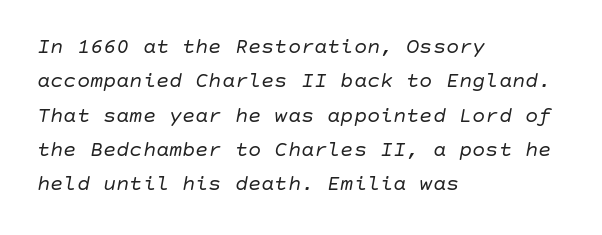
Q: Is the text bold? A: No.
Q: Is the text italic (slanted)? A: Yes, it leans right by about 10 degrees.
Q: Is the text underlined? A: No.
Q: How is the paragraph aligned? A: Left-aligned.
Q: Is the spacing between letters normal or unusually wide? A: Normal.
Q: Is the spacing between lines tight, normal or loose? A: Normal.
